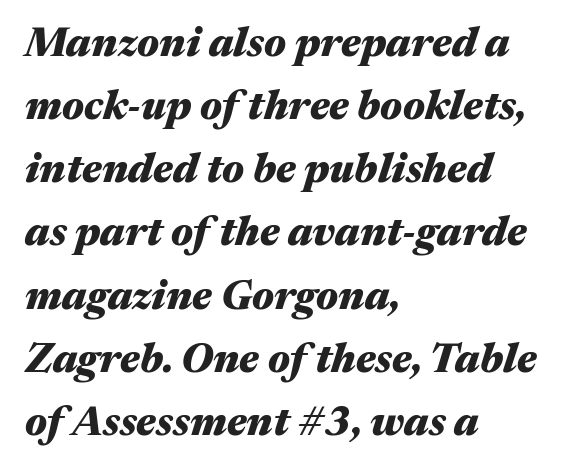
Q: Is the text bold? A: Yes.
Q: Is the text italic (slanted)? A: Yes, it leans right by about 17 degrees.
Q: Is the text underlined? A: No.
Q: How is the paragraph aligned? A: Left-aligned.
Q: Is the spacing between letters normal or unusually wide? A: Normal.
Q: Is the spacing between lines tight, normal or loose? A: Normal.
Q: Width (condensed, normal, or wide)? A: Wide.
Q: Stroke contrast? A: Medium.
Q: x-height? A: Medium.
Q: Monospaced? A: No.
